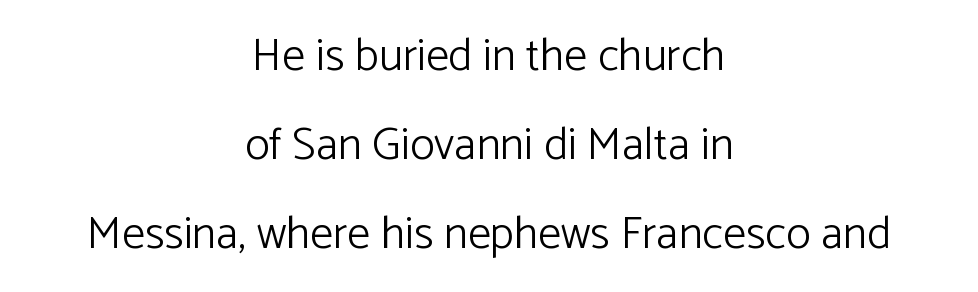
The image shows 46 px light sans-serif type, upright; set centered, loose line spacing (1.93x), normal letter spacing, not underlined; low stroke contrast and a medium x-height.
